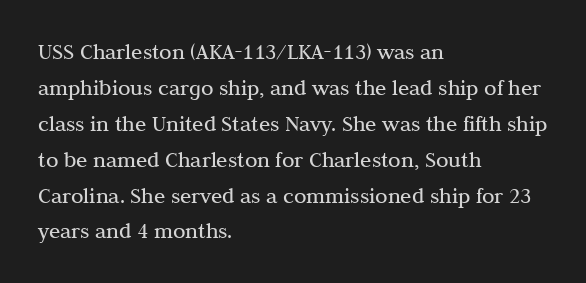
Q: Is the text bold? A: No.
Q: Is the text italic (slanted)? A: No, it is upright.
Q: Is the text underlined? A: No.
Q: How is the paragraph aligned? A: Left-aligned.
Q: Is the spacing between letters normal or unusually wide? A: Normal.
Q: Is the spacing between lines tight, normal or loose? A: Normal.
